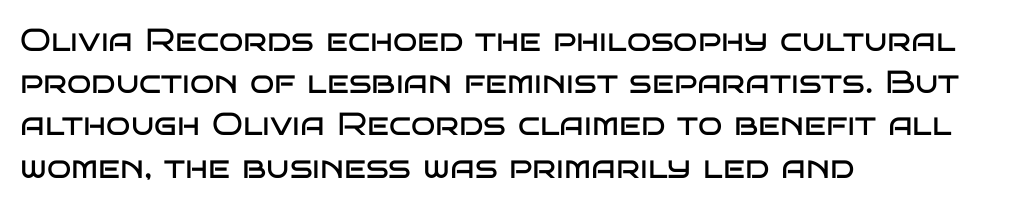
Q: Is the text bold? A: No.
Q: Is the text italic (slanted)? A: No, it is upright.
Q: Is the typeface a serif or a sans-serif typeface? A: Sans-serif.
Q: Is the text underlined? A: No.
Q: How is the paragraph aligned? A: Left-aligned.
Q: Is the spacing between letters normal or unusually wide? A: Normal.
Q: Is the spacing between lines tight, normal or loose? A: Normal.
Q: Width (condensed, normal, or wide)? A: Wide.
Q: Stroke contrast? A: Low.
Q: x-height? A: Large.
Q: Monospaced? A: No.
